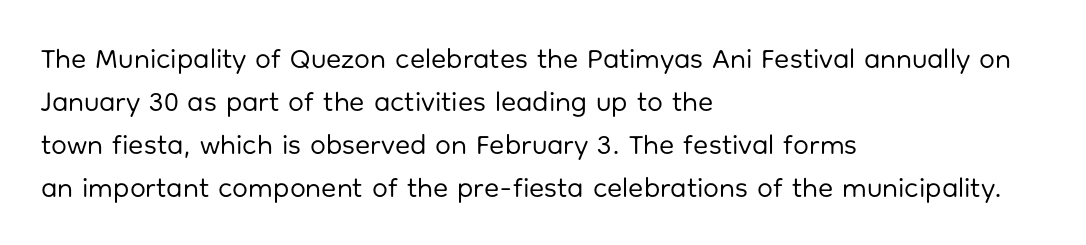
The image shows 28 px regular-weight sans-serif type, upright; set left-aligned, normal line spacing (1.53x), normal letter spacing, not underlined; low stroke contrast and a medium x-height.
